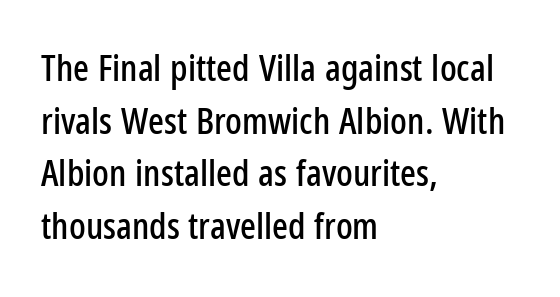
Q: Is the text italic (slanted)? A: No, it is upright.
Q: Is the typeface a serif or a sans-serif typeface? A: Sans-serif.
Q: Is the text underlined? A: No.
Q: How is the paragraph aligned? A: Left-aligned.
Q: Is the spacing between letters normal or unusually wide? A: Normal.
Q: Is the spacing between lines tight, normal or loose? A: Normal.
Q: Width (condensed, normal, or wide)? A: Condensed.
Q: Stroke contrast? A: Low.
Q: x-height? A: Medium.
Q: Monospaced? A: No.
